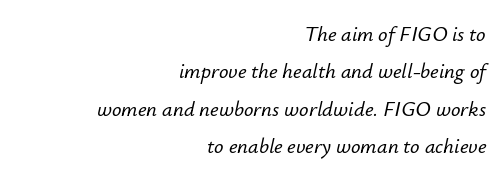
The image shows 21 px text type, italic (leaning right); set right-aligned, line spacing 1.78x, normal letter spacing, not underlined.
